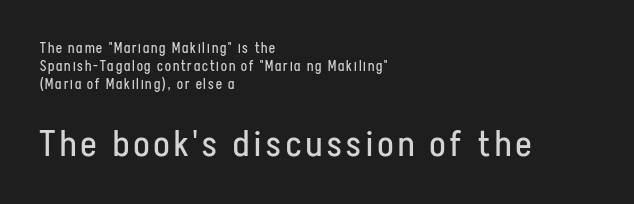
{"serif": "no", "italic": "no", "bold": "no", "weight": "regular", "width": "condensed", "stroke_contrast": "low", "x_height": "medium", "monospaced": "no", "underline": "no", "align": "left", "line_spacing": "normal", "line_spacing_ratio": 1.29, "larger_block": "second", "size_ratio": 2.57, "glyph_px": 36}
